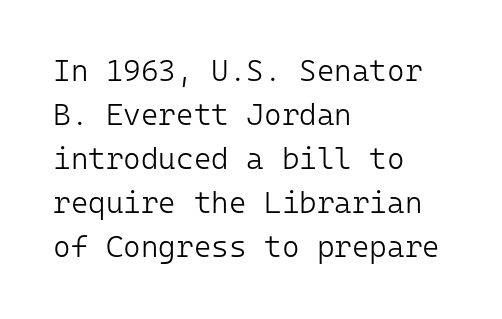
The image shows 30 px light sans-serif type, upright, monospaced; set left-aligned, normal line spacing (1.47x), normal letter spacing, not underlined; low stroke contrast and a medium x-height.
